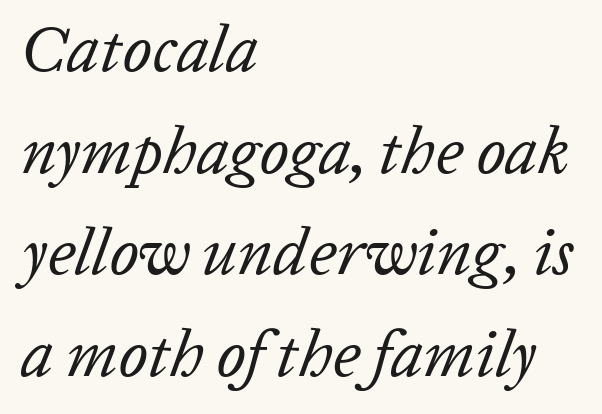
The image shows 66 px regular-weight type, italic (leaning right); set left-aligned, normal line spacing (1.54x), normal letter spacing, not underlined; low stroke contrast and a medium x-height.
